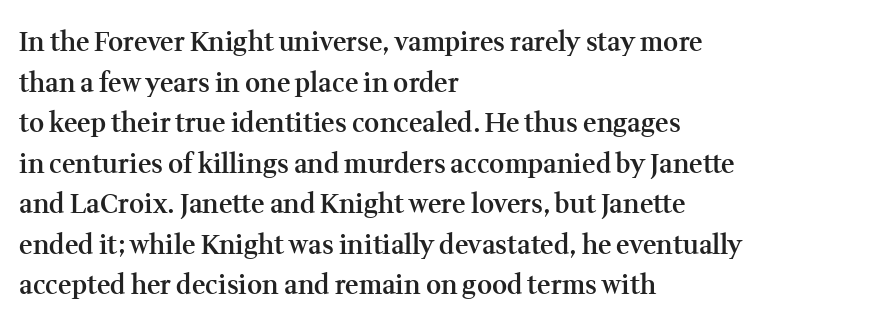
The image shows 26 px text type, upright; set left-aligned, normal line spacing (1.56x), normal letter spacing, not underlined.
